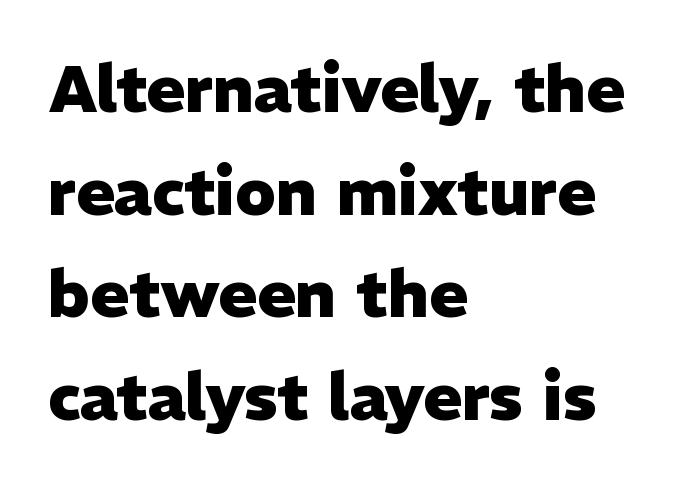
{"serif": "no", "italic": "no", "bold": "yes", "weight": "heavy", "width": "normal", "stroke_contrast": "low", "x_height": "medium", "monospaced": "no", "underline": "no", "align": "left", "line_spacing": "normal", "line_spacing_ratio": 1.58, "letter_spacing": "normal", "letter_spacing_em": 0.0, "glyph_px": 65}
